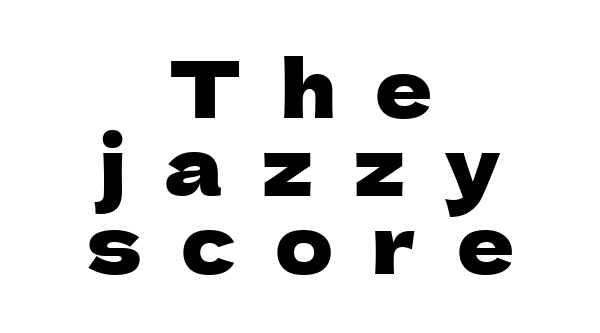
Words appear elongated and porous because spacing is wide. Compared with a flush-left layout, this one balances lines on the center instead. Each row of text sits above clean, open space. The passage shown stacks its lines with hardly any gap. Do the letters lean? They stand straight. Nope, no serifs anywhere on these letters.
